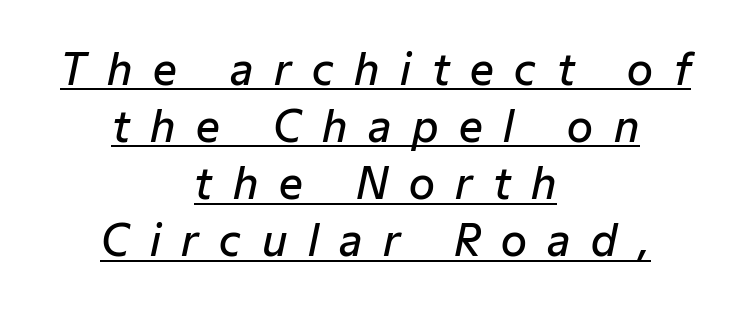
Compared with ordinary roman type, these characters are visibly tilted. Does the copy run flush right? No — it is centered line by line. Emphasis by weight is partial: semibold. Students, observe: this is what conventionally led text looks like.
